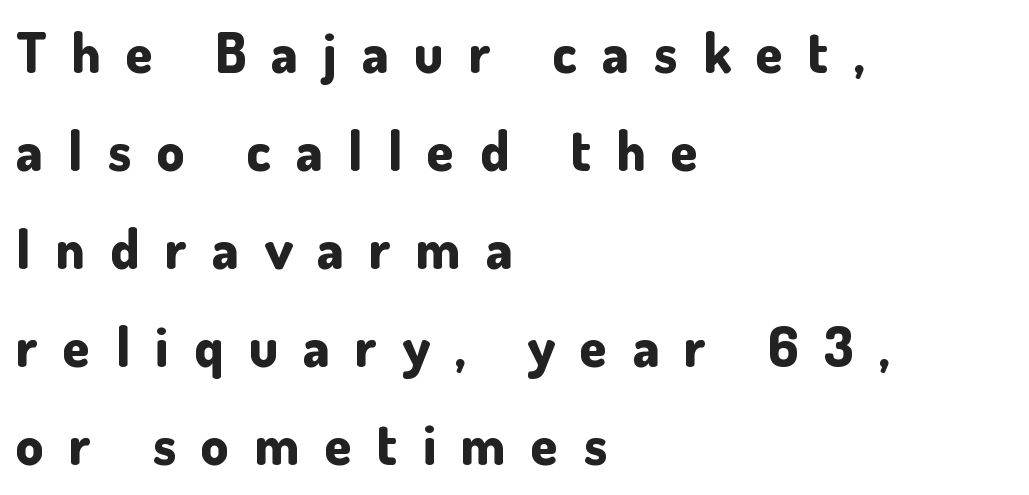
{"serif": "no", "italic": "no", "bold": "yes", "weight": "bold", "width": "normal", "stroke_contrast": "low", "x_height": "small", "monospaced": "no", "underline": "no", "align": "left", "line_spacing_ratio": 1.78, "letter_spacing": "wide", "letter_spacing_em": 0.46, "glyph_px": 55}
